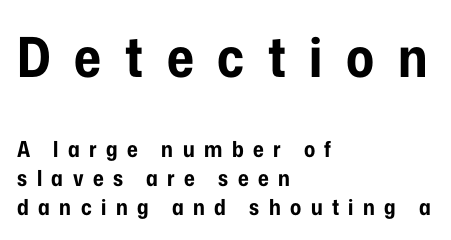
Q: Is the text bold? A: Yes.
Q: Is the text italic (slanted)? A: No, it is upright.
Q: Is the typeface a serif or a sans-serif typeface? A: Sans-serif.
Q: Is the text underlined? A: No.
Q: How is the paragraph aligned? A: Left-aligned.
Q: Is the spacing between letters normal or unusually wide? A: Unusually wide.
Q: Is the spacing between lines tight, normal or loose? A: Normal.
Q: Which block of text is set in a larger size, the first (top) or the second (bottom)? A: The first (top) one.
Q: Width (condensed, normal, or wide)? A: Condensed.
Q: Stroke contrast? A: Low.
Q: x-height? A: Medium.
Q: Monospaced? A: No.
